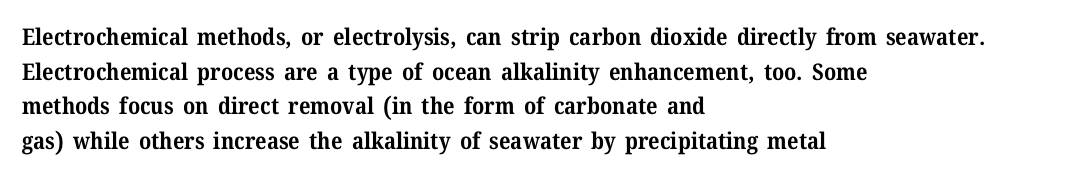
Q: Is the text bold? A: Yes.
Q: Is the text italic (slanted)? A: No, it is upright.
Q: Is the text underlined? A: No.
Q: How is the paragraph aligned? A: Left-aligned.
Q: Is the spacing between letters normal or unusually wide? A: Normal.
Q: Is the spacing between lines tight, normal or loose? A: Normal.
